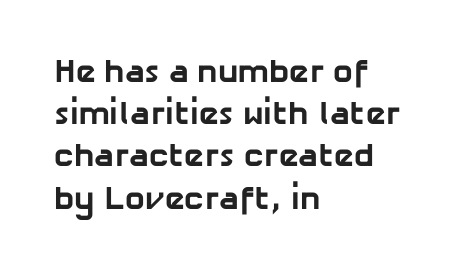
The image shows 33 px bold sans-serif type; set left-aligned, normal line spacing (1.28x), normal letter spacing, not underlined; low stroke contrast and a medium x-height.
